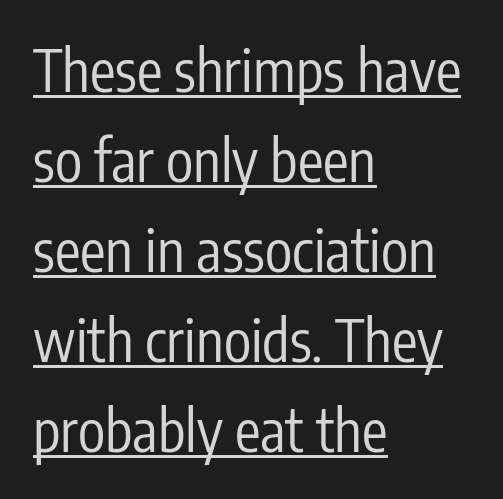
Q: Is the text bold? A: No.
Q: Is the text italic (slanted)? A: No, it is upright.
Q: Is the typeface a serif or a sans-serif typeface? A: Sans-serif.
Q: Is the text underlined? A: Yes.
Q: How is the paragraph aligned? A: Left-aligned.
Q: Is the spacing between letters normal or unusually wide? A: Normal.
Q: Is the spacing between lines tight, normal or loose? A: Normal.
Q: Width (condensed, normal, or wide)? A: Condensed.
Q: Stroke contrast? A: Low.
Q: x-height? A: Medium.
Q: Monospaced? A: No.
